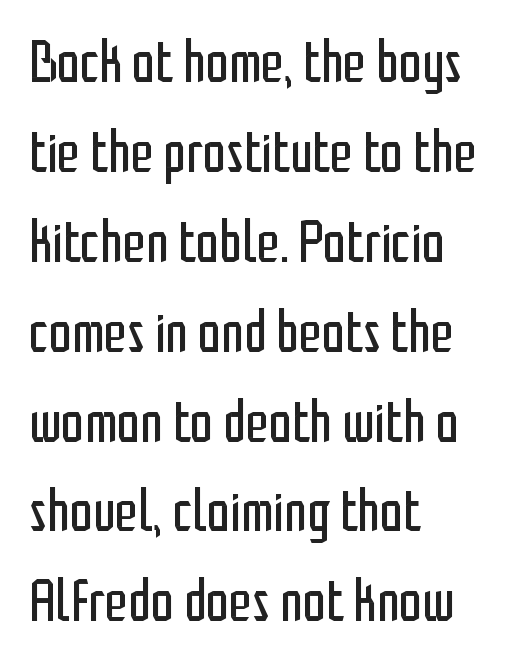
The image shows 58 px regular-weight, condensed sans-serif type, upright; set left-aligned, normal line spacing (1.55x), normal letter spacing, not underlined; low stroke contrast and a medium x-height.
